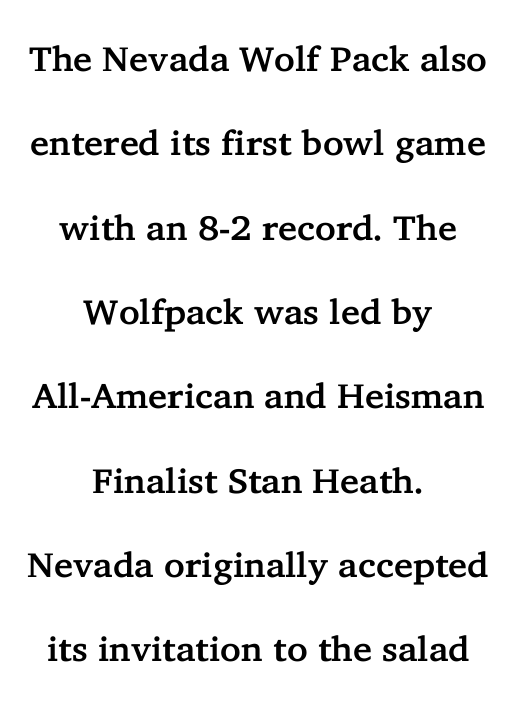
Q: Is the text italic (slanted)? A: No, it is upright.
Q: Is the typeface a serif or a sans-serif typeface? A: Serif.
Q: Is the text underlined? A: No.
Q: How is the paragraph aligned? A: Centered.
Q: Is the spacing between letters normal or unusually wide? A: Normal.
Q: Is the spacing between lines tight, normal or loose? A: Loose.
Q: Width (condensed, normal, or wide)? A: Normal.
Q: Stroke contrast? A: Low.
Q: x-height? A: Medium.
Q: Monospaced? A: No.
